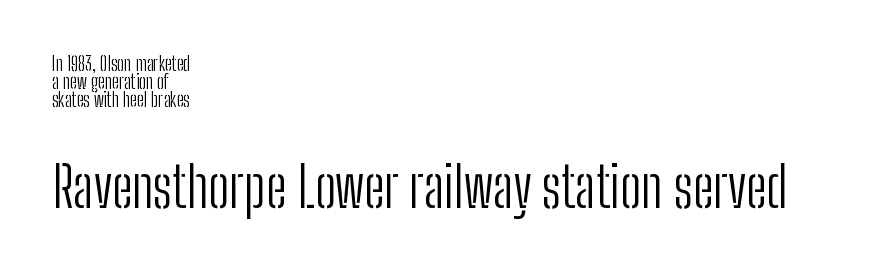
The image shows 56 px light, condensed sans-serif type, upright; set left-aligned, tight line spacing (0.96x), normal letter spacing, not underlined; the second (bottom) block is 2.95x larger; low stroke contrast and a medium x-height.
